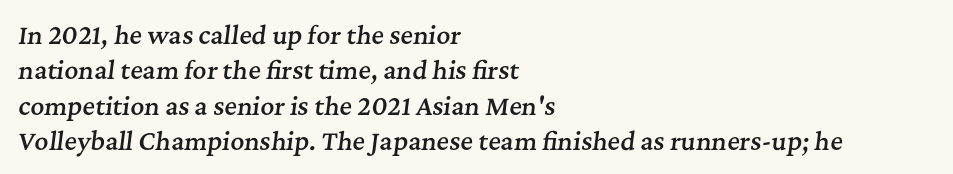
{"italic": "yes", "lean": "right", "slant_degrees": 7, "bold": "semi", "underline": "no", "align": "left", "line_spacing": "normal", "line_spacing_ratio": 1.47, "letter_spacing": "normal", "letter_spacing_em": 0.0, "glyph_px": 24}
